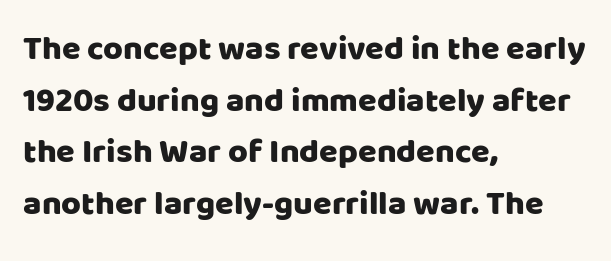
The image shows 34 px sans-serif type, upright; set left-aligned, normal line spacing (1.52x), normal letter spacing, not underlined; low stroke contrast and a large x-height.
